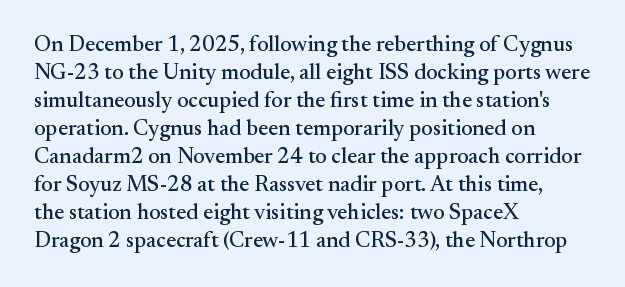
The image shows 22 px text type, upright; set left-aligned, normal line spacing (1.27x), normal letter spacing, not underlined.
